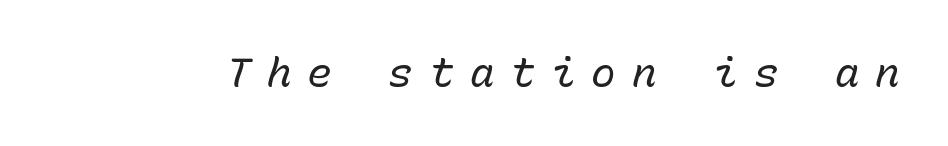
{"italic": "yes", "lean": "right", "slant_degrees": 15, "bold": "no", "weight": "regular", "width": "normal", "stroke_contrast": "low", "x_height": "medium", "monospaced": "yes", "underline": "no", "letter_spacing": "wide", "letter_spacing_em": 0.39, "glyph_px": 41}
